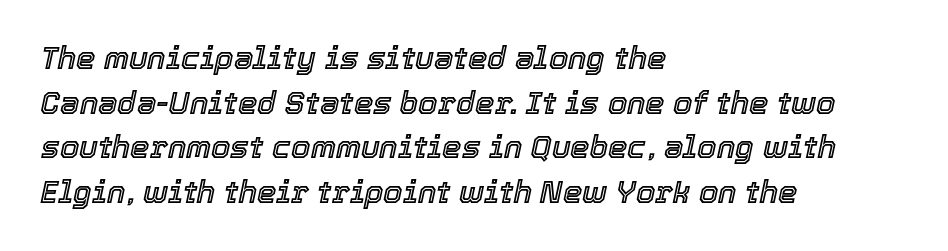
{"italic": "yes", "lean": "right", "slant_degrees": 12, "width": "normal", "x_height": "medium", "monospaced": "no", "underline": "no", "align": "left", "line_spacing": "normal", "line_spacing_ratio": 1.44, "letter_spacing": "normal", "letter_spacing_em": 0.0, "glyph_px": 31}
